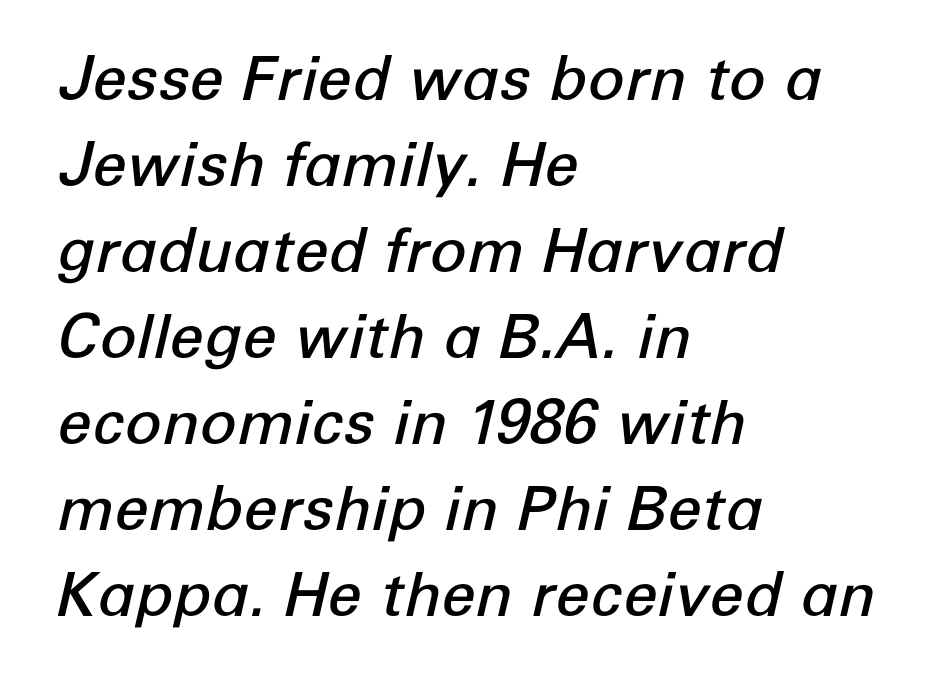
Q: Is the text bold? A: Semi-bold.
Q: Is the text italic (slanted)? A: Yes, it leans right by about 12 degrees.
Q: Is the text underlined? A: No.
Q: How is the paragraph aligned? A: Left-aligned.
Q: Is the spacing between letters normal or unusually wide? A: Normal.
Q: Is the spacing between lines tight, normal or loose? A: Normal.
Q: Width (condensed, normal, or wide)? A: Normal.
Q: Stroke contrast? A: Low.
Q: x-height? A: Medium.
Q: Monospaced? A: No.
